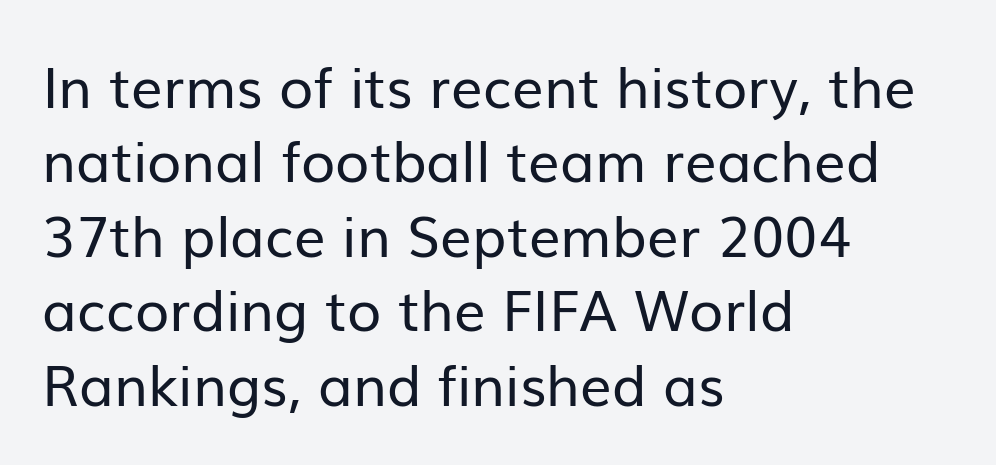
Is this a fixed-width face? No — the glyphs have proportional, varying widths. The typesetter chose a ragged-right arrangement here. The area under the type is left untouched. Is there much room between lines? A standard amount, neither cramped nor airy. It's the straight-up-and-down kind of type. Bold? No — there's no thickening of the strokes.
